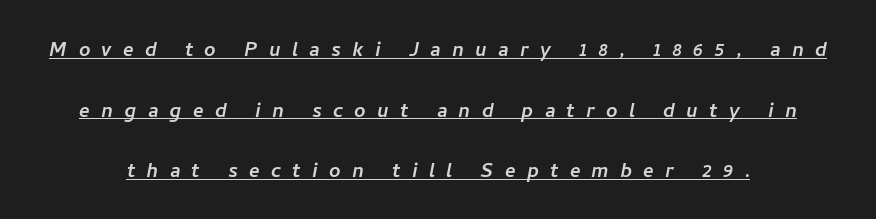
Q: Is the text underlined? A: Yes.
Q: Is the spacing between letters normal or unusually wide? A: Unusually wide.
Q: Is the spacing between lines tight, normal or loose? A: Loose.
